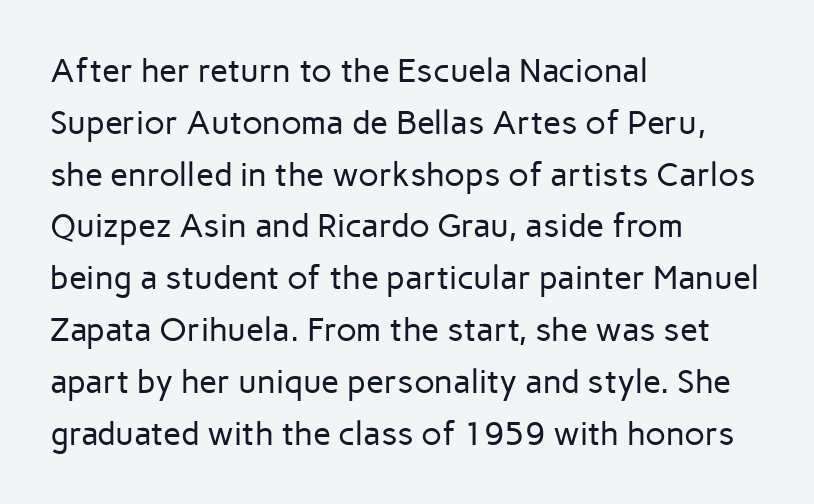
The image shows 33 px regular-weight sans-serif type, upright; set left-aligned, normal line spacing (1.57x), normal letter spacing, not underlined; low stroke contrast and a medium x-height.
